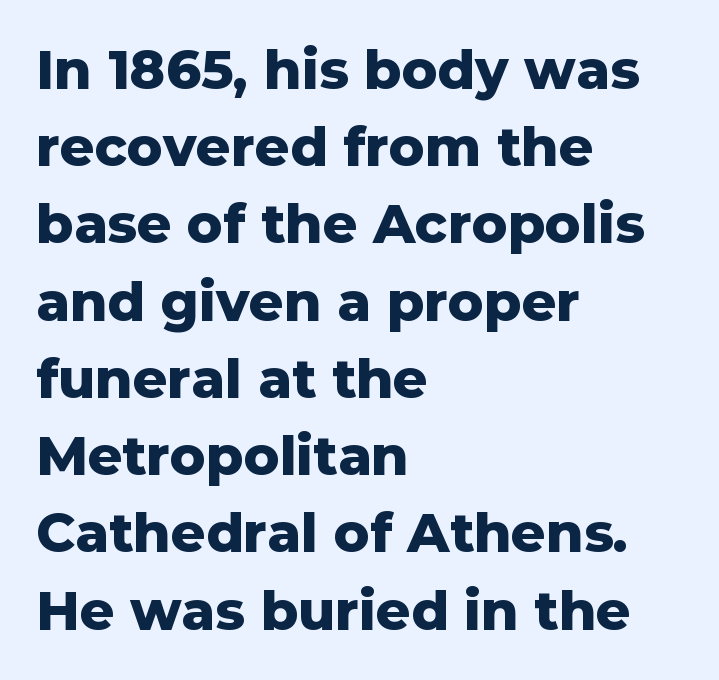
{"serif": "no", "italic": "no", "bold": "yes", "weight": "heavy", "width": "normal", "stroke_contrast": "low", "x_height": "medium", "monospaced": "no", "underline": "no", "align": "left", "line_spacing": "normal", "line_spacing_ratio": 1.43, "letter_spacing": "normal", "letter_spacing_em": 0.0, "glyph_px": 54}
